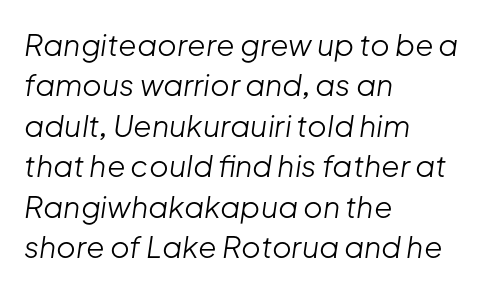
The image shows 30 px light type, italic (leaning right); set left-aligned, normal line spacing (1.35x), normal letter spacing, not underlined; low stroke contrast and a medium x-height.
